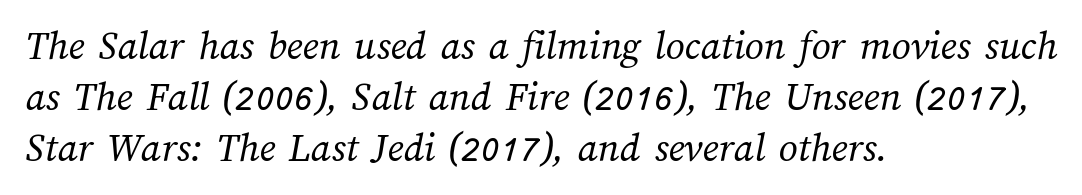
{"bold": "no", "weight": "regular", "width": "normal", "stroke_contrast": "medium", "x_height": "medium", "monospaced": "no", "underline": "no", "align": "left", "line_spacing_ratio": 1.21, "letter_spacing": "normal", "letter_spacing_em": 0.0, "glyph_px": 42}
